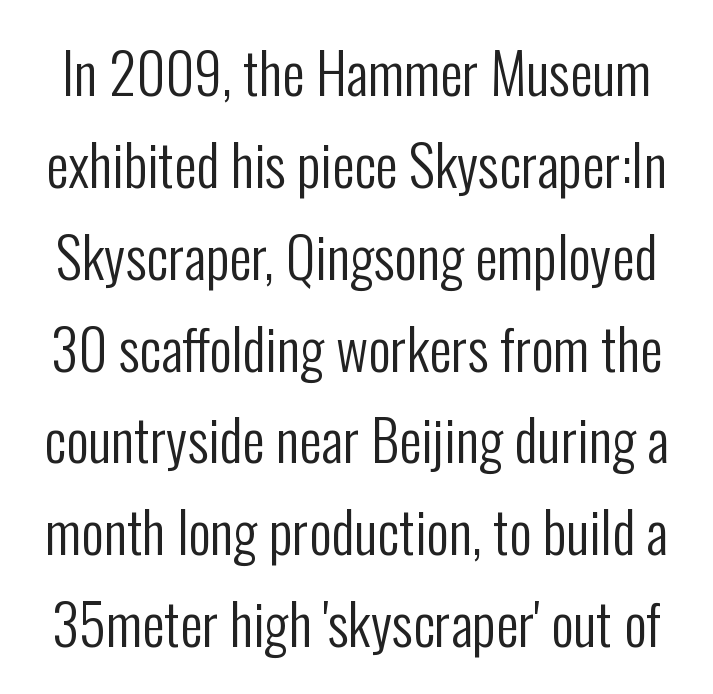
Q: Is the text bold? A: No.
Q: Is the text italic (slanted)? A: No, it is upright.
Q: Is the typeface a serif or a sans-serif typeface? A: Sans-serif.
Q: Is the text underlined? A: No.
Q: Is the spacing between letters normal or unusually wide? A: Normal.
Q: Is the spacing between lines tight, normal or loose? A: Normal.
Q: Width (condensed, normal, or wide)? A: Condensed.
Q: Stroke contrast? A: Low.
Q: x-height? A: Medium.
Q: Monospaced? A: No.
